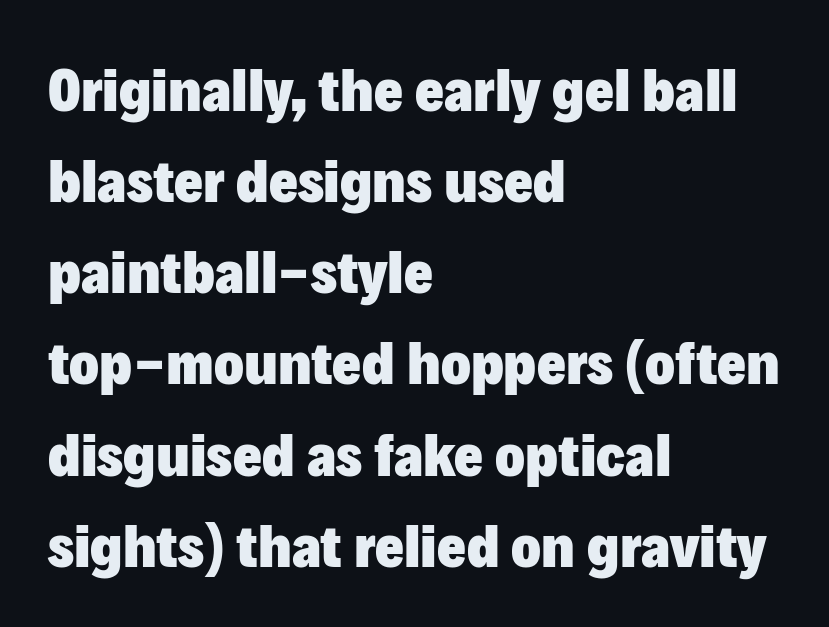
Q: Is the text bold? A: Yes.
Q: Is the text italic (slanted)? A: No, it is upright.
Q: Is the typeface a serif or a sans-serif typeface? A: Sans-serif.
Q: Is the text underlined? A: No.
Q: How is the paragraph aligned? A: Left-aligned.
Q: Is the spacing between letters normal or unusually wide? A: Normal.
Q: Is the spacing between lines tight, normal or loose? A: Normal.
Q: Width (condensed, normal, or wide)? A: Normal.
Q: Stroke contrast? A: Low.
Q: x-height? A: Medium.
Q: Monospaced? A: No.
